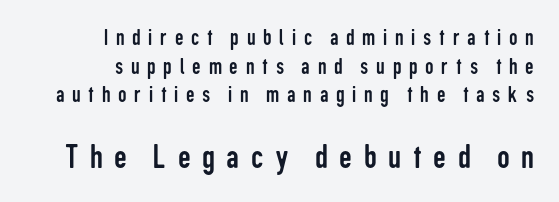
{"serif": "no", "italic": "no", "bold": "no", "weight": "regular", "width": "condensed", "stroke_contrast": "low", "x_height": "medium", "monospaced": "no", "underline": "no", "align": "right", "line_spacing_ratio": 1.19, "letter_spacing": "wide", "letter_spacing_em": 0.32, "larger_block": "second", "size_ratio": 1.5, "glyph_px": 36}
